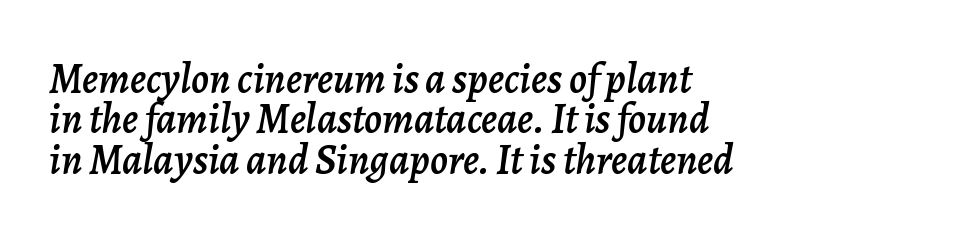
Style check: oblique. The words here are not underlined. Varying glyph widths throughout — classic text-font behaviour. The paragraph has a hard left edge and a soft right edge. Caption: standard tracking, unaltered. Leading: reduced.
